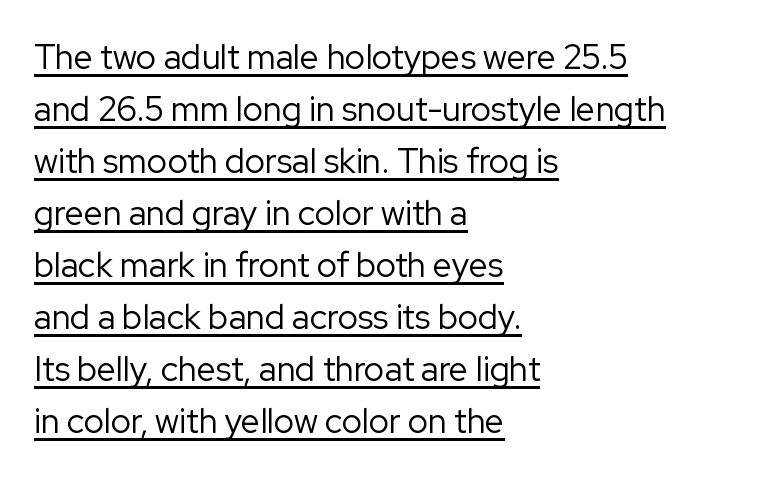
In terms of posture, this sample is upright. The leading is moderate, giving the passage an even texture. This sample has the flowing, uneven cadence of proportional lettering. Think standard paragraph weight, or any step lighter than that.
